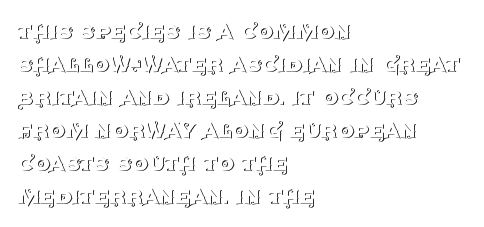
When letters stand straight like this, we call the style roman or upright. These lines sit exactly where default settings would place them. Students, note that the glyphs here touch the page at normal intervals. The passage shown is not bold in any degree. In CSS terms this would be text-align: left. Underlining? Definitely not there.
